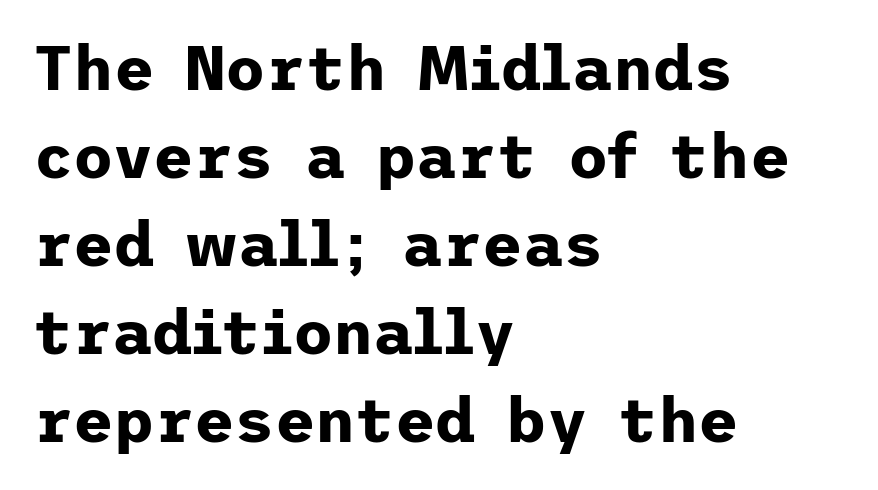
Nothing unusual about the tracking: characters are spaced as the font intends. This sample uses an upright cut, with every glyph sitting square on the baseline. Is there much room between lines? A standard amount, neither cramped nor airy. One-word summary of the alignment: left. Check under the words: just untouched page. What weight is shown? A full bold with thick strokes.
